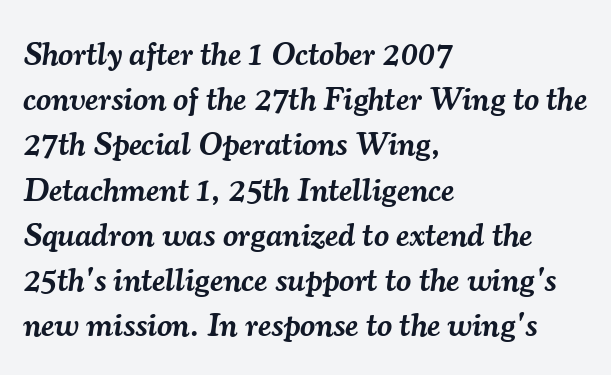
The image shows 33 px semibold serif type, italic (leaning right); set left-aligned, normal line spacing (1.37x), normal letter spacing, not underlined; medium stroke contrast and a small x-height.
